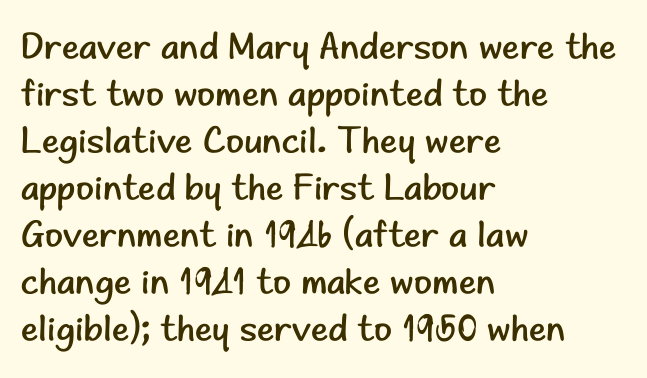
{"serif": "no", "italic": "no", "bold": "no", "weight": "regular", "width": "normal", "stroke_contrast": "low", "x_height": "small", "monospaced": "no", "underline": "no", "align": "left", "line_spacing": "normal", "line_spacing_ratio": 1.27, "letter_spacing": "normal", "letter_spacing_em": 0.0, "glyph_px": 37}
